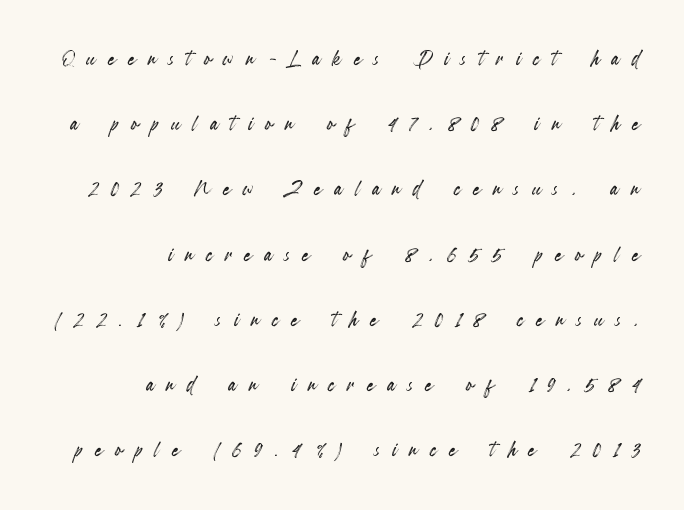
Someone cranked the tracking dial way up on this one. Think of a printed novel: that variable character pitch is what you see here. The compositor pushed each line to the right boundary. The space between consecutive lines is lavish. The foot of each line stays bare and open.
